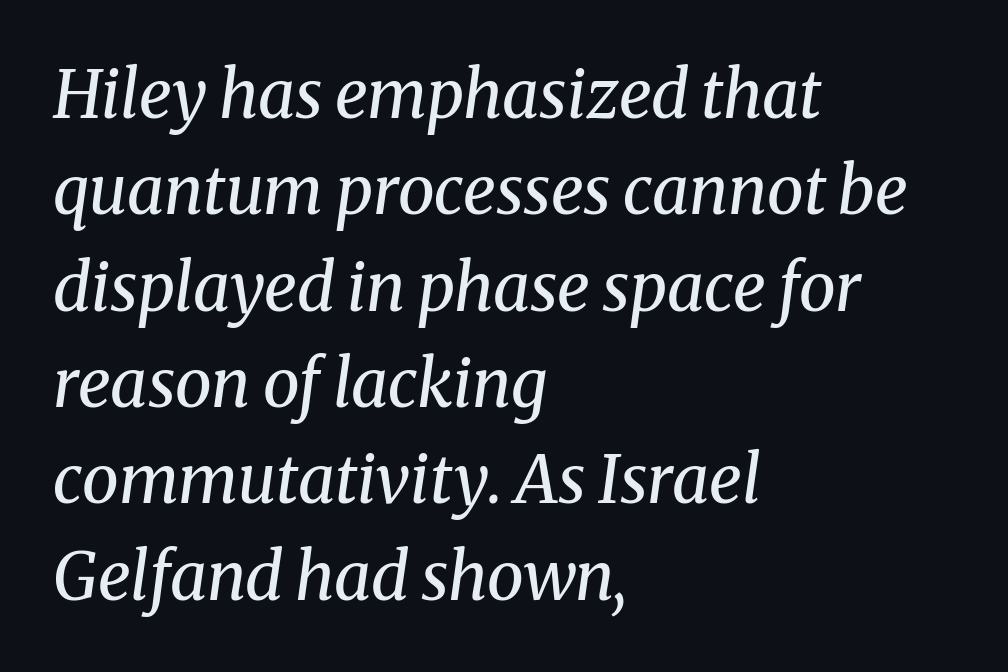
The image shows 66 px regular-weight serif type, italic (leaning right); set left-aligned, normal line spacing (1.46x), normal letter spacing, not underlined; medium stroke contrast and a medium x-height.
